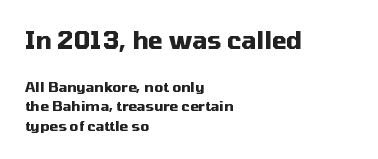
The image shows 24 px bold type, upright; set left-aligned, normal line spacing (1.4x), normal letter spacing, not underlined; the first (top) block is 1.71x larger.
